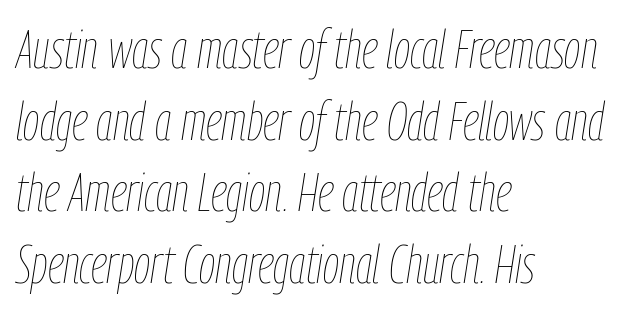
{"italic": "yes", "lean": "right", "slant_degrees": 9, "bold": "no", "weight": "thin", "width": "condensed", "stroke_contrast": "low", "x_height": "medium", "monospaced": "no", "underline": "no", "align": "left", "line_spacing": "normal", "line_spacing_ratio": 1.35, "letter_spacing": "normal", "letter_spacing_em": 0.0, "glyph_px": 53}
